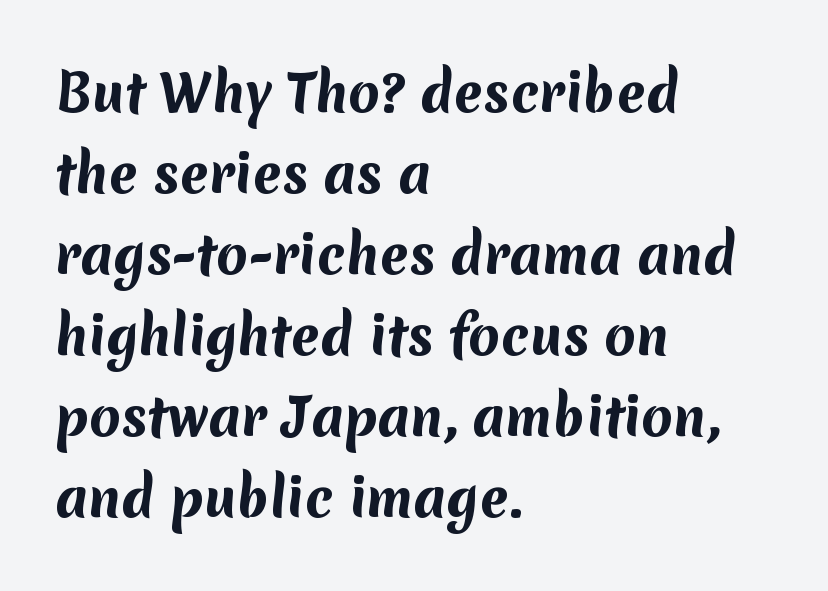
Between one letter and the next there's only the usual sliver of space. Notice how the passage keeps a crisp vertical edge on the left only. What kind of face is this? One without serifs — a sans. Its strokes are broad and dark, the hallmark of bold type. Vertical spacing — default.
